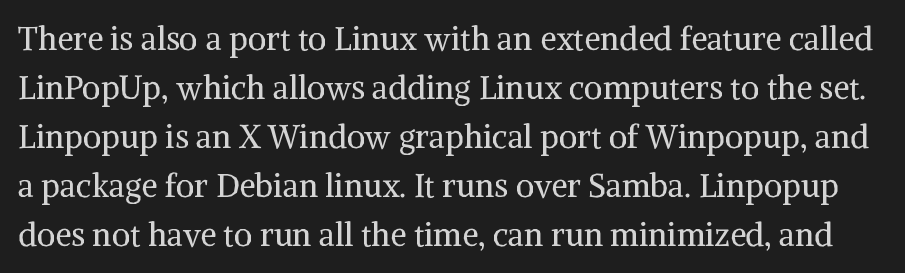
The image shows 32 px regular-weight serif type, upright; set normal line spacing (1.53x), normal letter spacing, not underlined; medium stroke contrast and a medium x-height.
